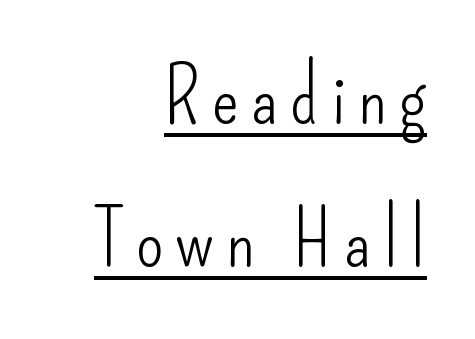
{"serif": "no", "italic": "no", "bold": "no", "weight": "light", "width": "condensed", "stroke_contrast": "low", "x_height": "small", "monospaced": "no", "underline": "yes", "align": "right", "line_spacing_ratio": 1.79, "glyph_px": 80}
